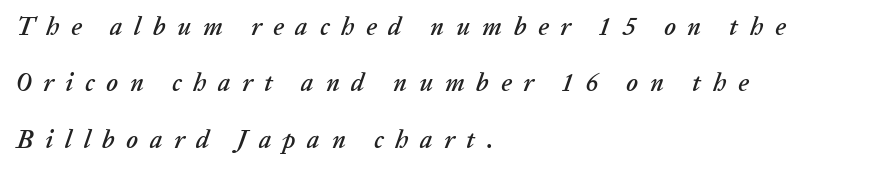
Q: Is the text italic (slanted)? A: Yes, it leans right by about 20 degrees.
Q: Is the text underlined? A: No.
Q: How is the paragraph aligned? A: Left-aligned.
Q: Is the spacing between letters normal or unusually wide? A: Unusually wide.
Q: Is the spacing between lines tight, normal or loose? A: Loose.
